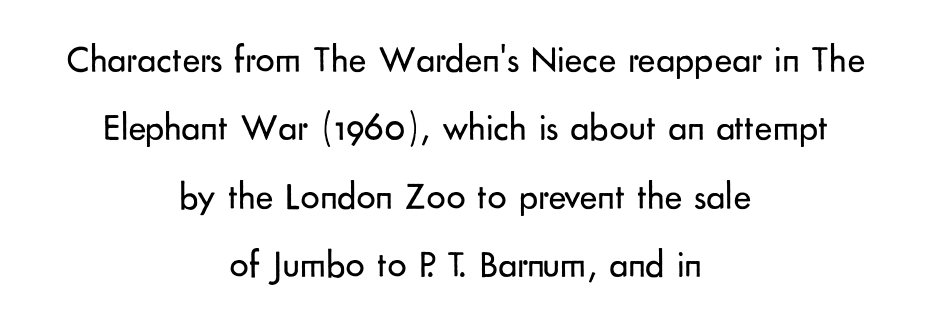
Q: Is the text bold? A: No.
Q: Is the text italic (slanted)? A: No, it is upright.
Q: Is the typeface a serif or a sans-serif typeface? A: Sans-serif.
Q: Is the text underlined? A: No.
Q: How is the paragraph aligned? A: Centered.
Q: Is the spacing between letters normal or unusually wide? A: Normal.
Q: Width (condensed, normal, or wide)? A: Normal.
Q: Stroke contrast? A: Low.
Q: x-height? A: Small.
Q: Monospaced? A: No.
